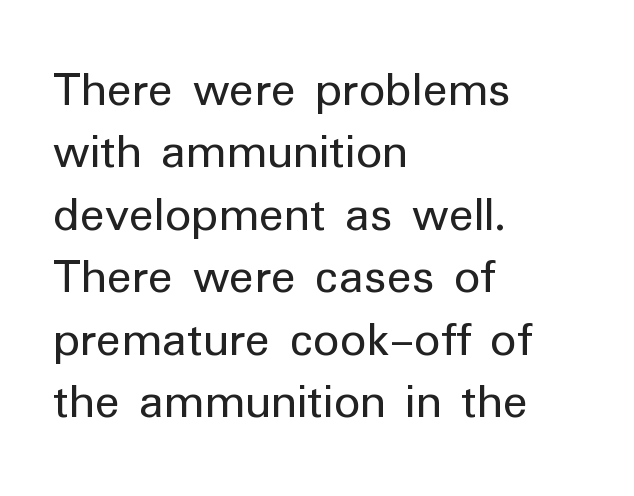
Q: Is the text bold? A: No.
Q: Is the text italic (slanted)? A: No, it is upright.
Q: Is the typeface a serif or a sans-serif typeface? A: Sans-serif.
Q: Is the text underlined? A: No.
Q: How is the paragraph aligned? A: Left-aligned.
Q: Is the spacing between letters normal or unusually wide? A: Normal.
Q: Width (condensed, normal, or wide)? A: Normal.
Q: Stroke contrast? A: Low.
Q: x-height? A: Medium.
Q: Monospaced? A: No.
